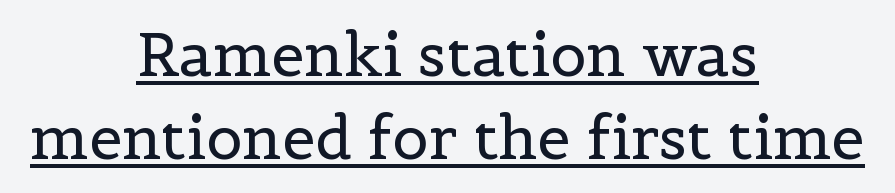
The image shows 60 px regular-weight serif type, upright; set centered, normal line spacing (1.39x), normal letter spacing, underlined; a medium x-height.
